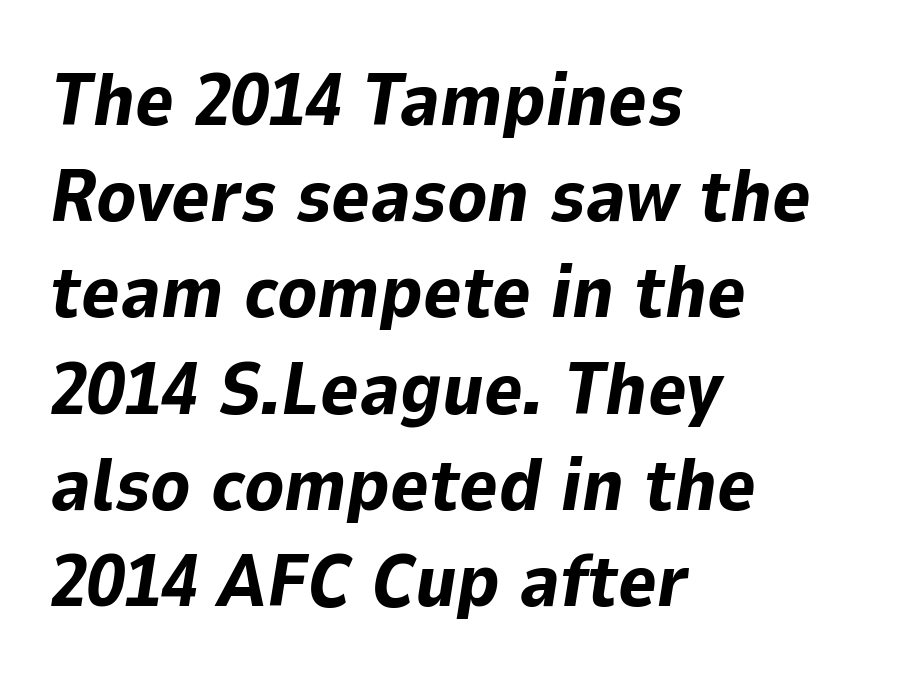
Slanted lettering throughout. Nobody drew a line under any word here. Students, observe: this is what conventionally led text looks like. Varying glyph widths throughout — classic text-font behaviour. These lines keep a tight, regular rhythm from letter to letter. Which margin do the lines hug? The left one — the right edge is uneven.
